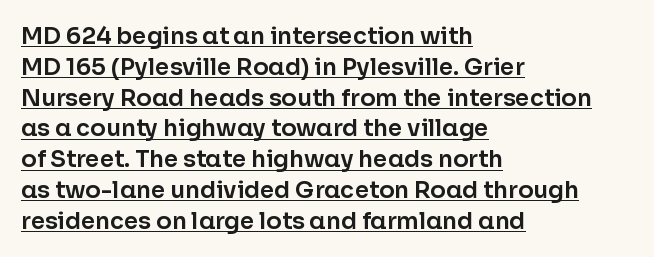
Q: Is the text italic (slanted)? A: No, it is upright.
Q: Is the text underlined? A: Yes.
Q: How is the paragraph aligned? A: Left-aligned.
Q: Is the spacing between letters normal or unusually wide? A: Normal.
Q: Is the spacing between lines tight, normal or loose? A: Normal.
